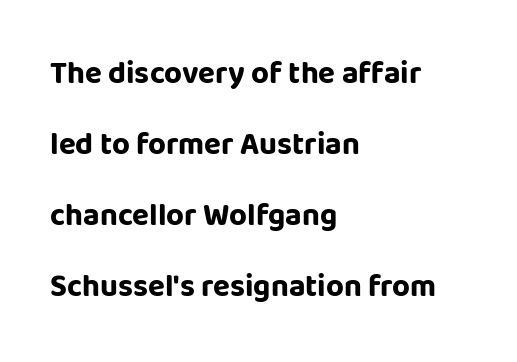
{"serif": "no", "italic": "no", "bold": "yes", "weight": "bold", "width": "normal", "stroke_contrast": "low", "x_height": "large", "monospaced": "no", "underline": "no", "align": "left", "line_spacing": "loose", "line_spacing_ratio": 2.29, "letter_spacing": "normal", "letter_spacing_em": 0.0, "glyph_px": 31}
